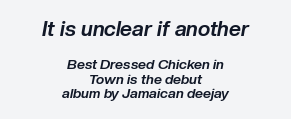
Is the letter spacing exaggerated? No — it looks like the ordinary default. Lines of text with bare space underneath. The line-height multiplier appears low, near solid setting. The passage shown begins with its larger block and ends with its smaller one.
